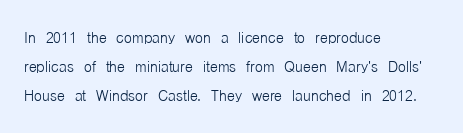
The image shows 20 px text type, upright; set left-aligned, normal line spacing (1.46x), normal letter spacing, not underlined.
